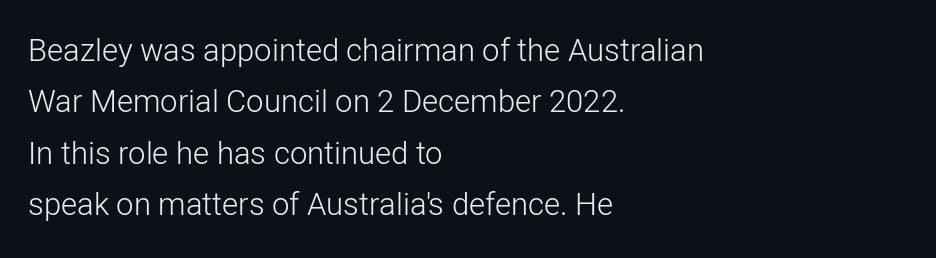
The image shows 31 px light sans-serif type, upright; set left-aligned, normal line spacing (1.66x), normal letter spacing, not underlined; low stroke contrast and a medium x-height.
